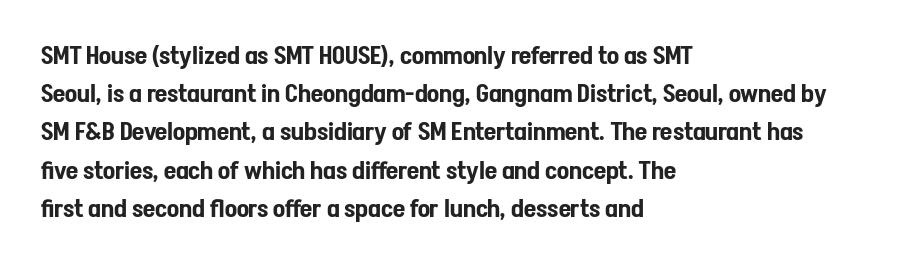
The image shows 25 px text type, upright; set left-aligned, normal line spacing (1.53x), normal letter spacing, not underlined.
